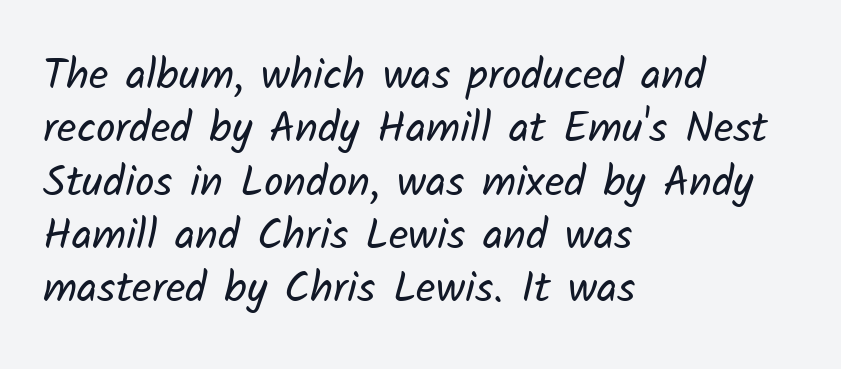
Leftover space on each line is placed entirely after the last word. Look at the bottom of the vertical strokes: they stop flat, with no serifs. Each stroke keeps to a modest, everyday thickness or less. You could not count columns in this text — the font is proportionally spaced. The specimen omits any rule beneath the text block's lines. Between one letter and the next there's only the usual sliver of space.
